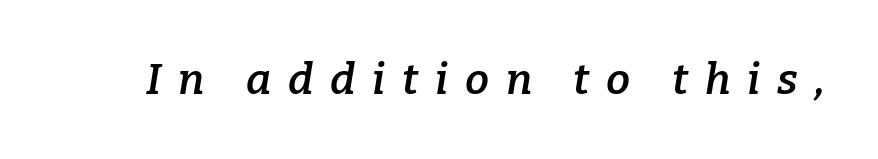
The image shows 43 px semibold serif type, italic (leaning right); set unusually wide letter spacing (+0.39 em), not underlined; low stroke contrast and a medium x-height.
